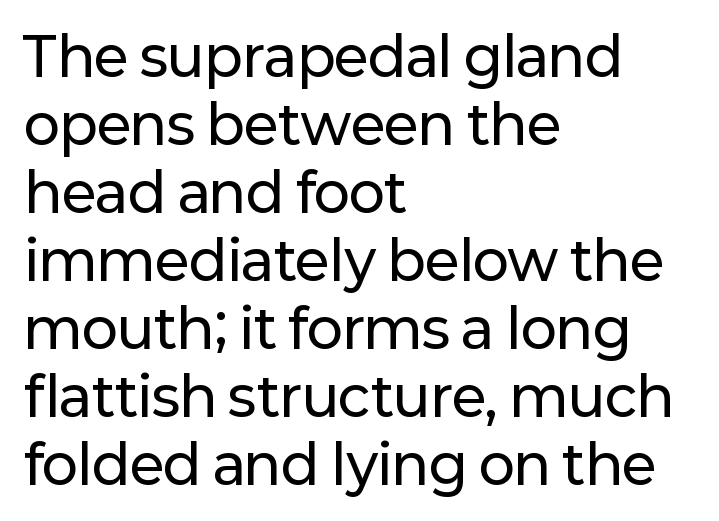
Q: Is the text italic (slanted)? A: No, it is upright.
Q: Is the typeface a serif or a sans-serif typeface? A: Sans-serif.
Q: Is the text underlined? A: No.
Q: How is the paragraph aligned? A: Left-aligned.
Q: Is the spacing between letters normal or unusually wide? A: Normal.
Q: Is the spacing between lines tight, normal or loose? A: Normal.
Q: Width (condensed, normal, or wide)? A: Normal.
Q: Stroke contrast? A: Low.
Q: x-height? A: Medium.
Q: Monospaced? A: No.
